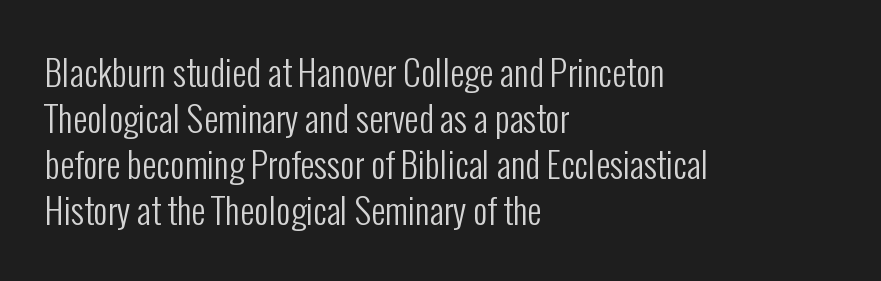
A classic flush-left, rag-right setting is used for this passage. Is the stroke heavy? The answer is a plain regular-or-lighter. When letters stand straight like this, we call the style roman or upright. The letters advance in unequal steps, a hallmark of proportional type.
